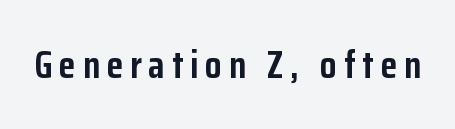
Clear beneath every line of the passage. Unlike italic type, these characters show no tilt at all. What kind of face is this? One without serifs — a sans. Note the varied advance widths — an 'i' is clearly narrower than an 'm'. The font is running at its bold setting.
